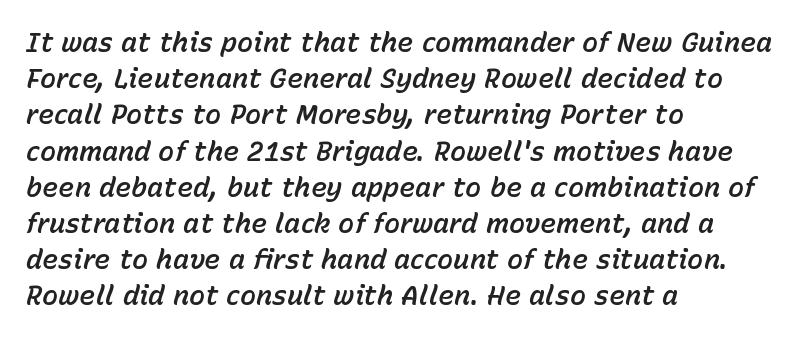
When letters slant like this, we call the style italic. Here the glyphs are tracked normally, forming tight word shapes. The passage is arranged the way most books set body copy — flush left. Descenders hang freely into open space.
